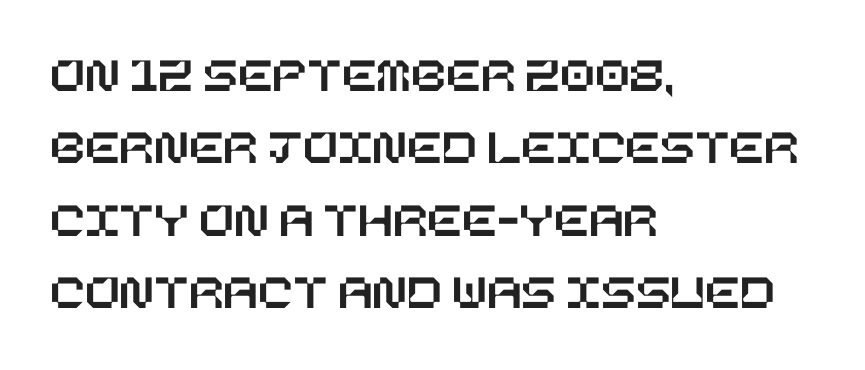
{"italic": "no", "width": "normal", "stroke_contrast": "low", "x_height": "large", "underline": "no", "align": "left", "line_spacing": "normal", "line_spacing_ratio": 1.42, "letter_spacing": "normal", "letter_spacing_em": 0.0, "glyph_px": 51}
